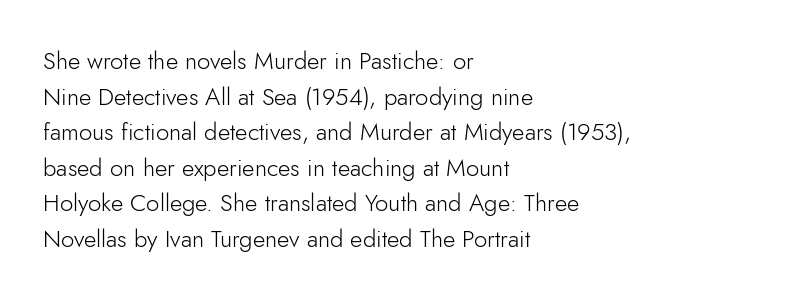
No italicization has been applied; the sample stays upright. Each line starts at the same left margin while the right side varies. Weight: regular or lighter. Compared with typical paragraphs, the rows here are spaced about the same. No extra tracking has been applied to these lines. Any mark beneath the type? The region is blank.
